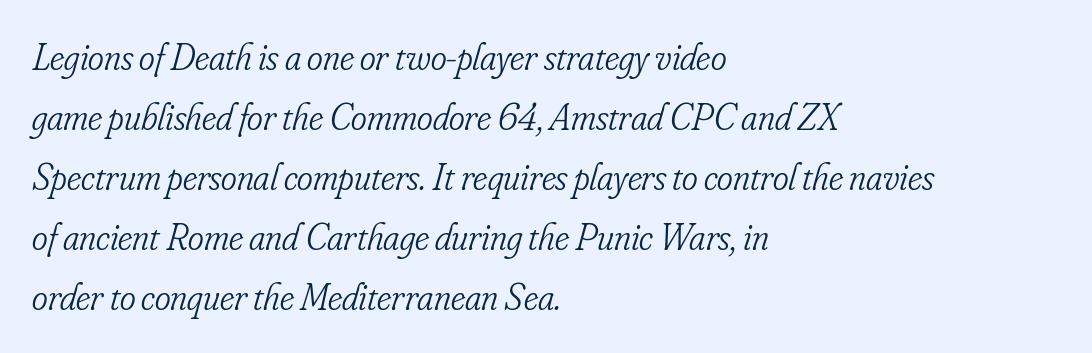
Stroke mass is kept to a normal reading level or below. Is this a sans? No — the strokes have serifs. Leftover space on each line is placed entirely after the last word. This sample uses plain, unmodified letter spacing. Plain, unruled lines of type. Yep, that's italic — everything's leaning.
